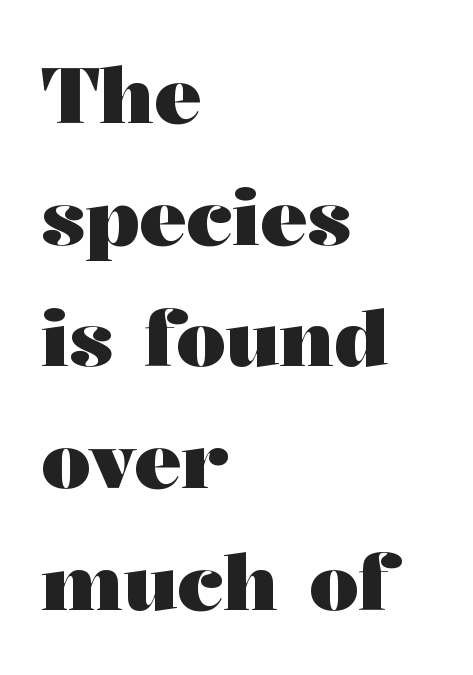
Q: Is the text bold? A: Yes.
Q: Is the text italic (slanted)? A: No, it is upright.
Q: Is the typeface a serif or a sans-serif typeface? A: Serif.
Q: Is the text underlined? A: No.
Q: How is the paragraph aligned? A: Left-aligned.
Q: Is the spacing between letters normal or unusually wide? A: Normal.
Q: Is the spacing between lines tight, normal or loose? A: Normal.
Q: Width (condensed, normal, or wide)? A: Wide.
Q: Stroke contrast? A: Medium.
Q: x-height? A: Medium.
Q: Monospaced? A: No.
